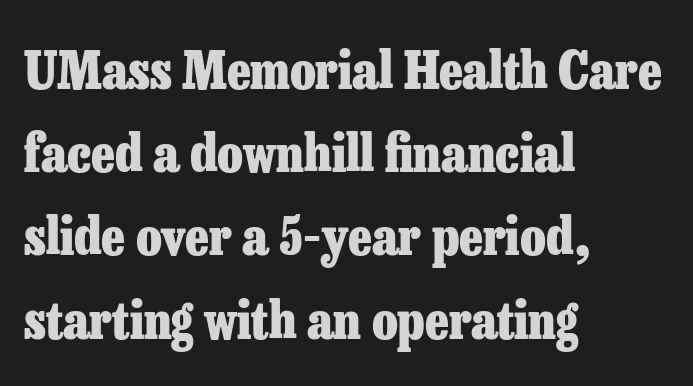
The image shows 52 px heavy serif type, upright; set left-aligned, normal line spacing (1.6x), normal letter spacing, not underlined; low stroke contrast and a medium x-height.
